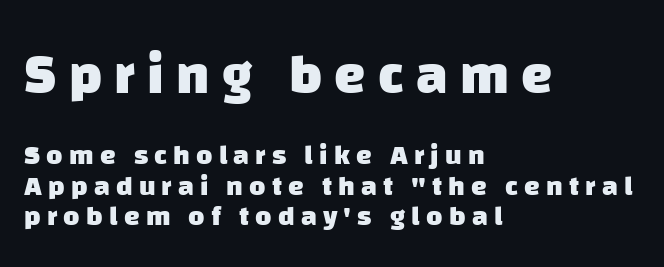
Compared with typical paragraphs, the rows here are closer together. Here the designer chose a conventional face with non-uniform glyph widths. These lines carry a lot of weight — the face is fully bold. This layout puts the oversized block above and the modest block below. A typesetter would call this heavily tracked-out type. Unlike a traditional serif, this face leaves its strokes unadorned.
